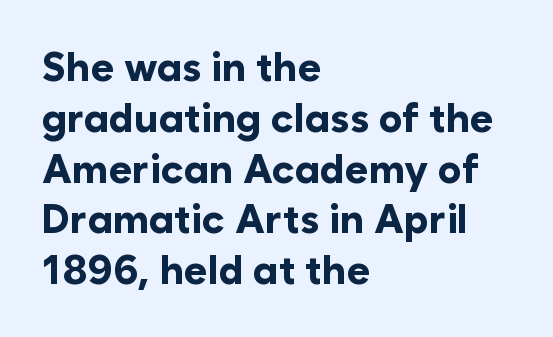
Honestly, the letter spacing is just normal — you wouldn't notice it. Unmarked baselines from the first word to the last. Horizontal bands of white between lines are of average thickness. The face used here has the dense, thick strokes of a bold. The specimen reads as upright at a glance.
